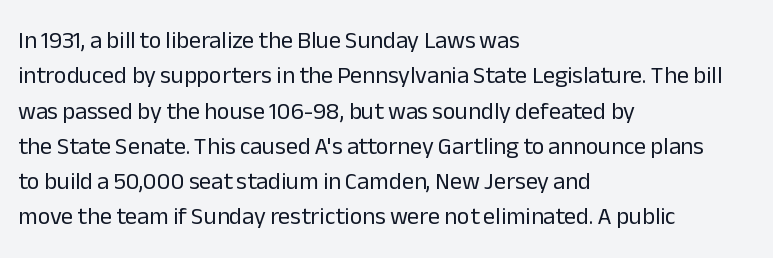
Q: Is the text bold? A: No.
Q: Is the text italic (slanted)? A: No, it is upright.
Q: Is the text underlined? A: No.
Q: How is the paragraph aligned? A: Left-aligned.
Q: Is the spacing between letters normal or unusually wide? A: Normal.
Q: Is the spacing between lines tight, normal or loose? A: Normal.
